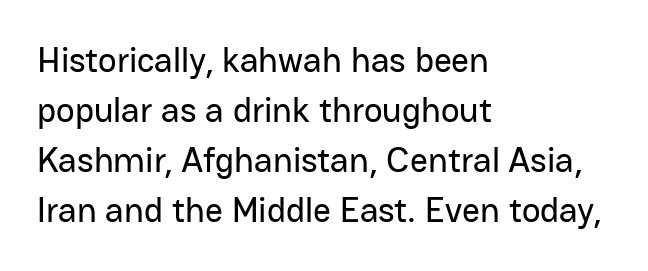
The image shows 35 px sans-serif type, upright; set left-aligned, normal line spacing (1.43x), normal letter spacing, not underlined; low stroke contrast and a medium x-height.
